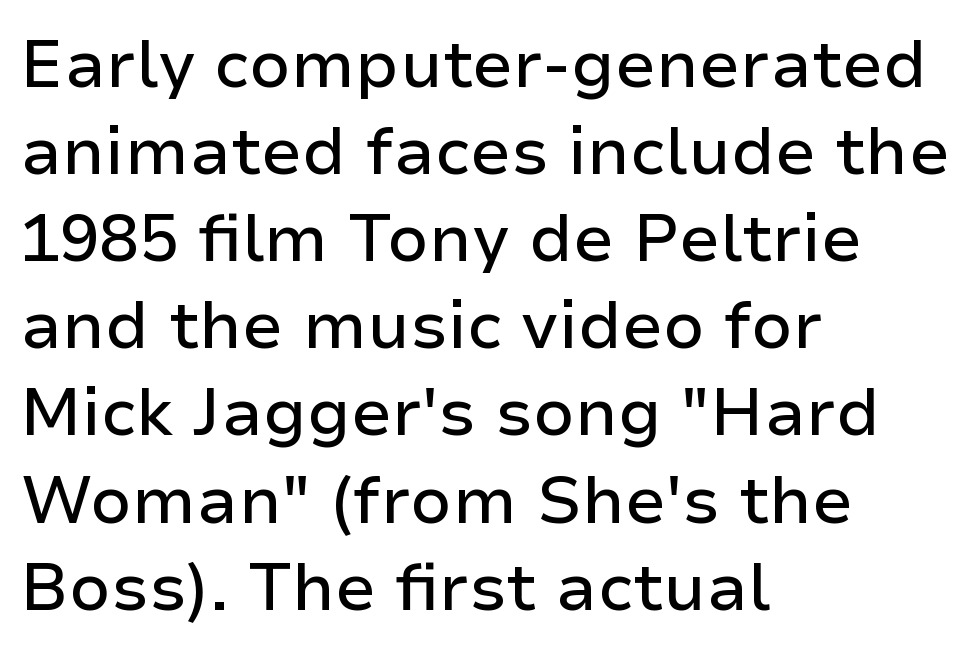
Inter-character spacing is left at the font's built-in metrics. The rendering uses a moderate line-height, typical for paragraphs. Descenders hang freely into open space. Think of a printed novel: that variable character pitch is what you see here. Teacher's note: observe the even left margin — that is flush-left alignment.
